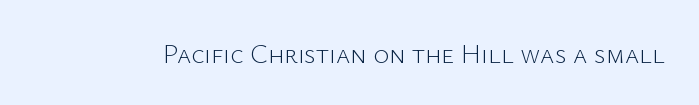
Has an underline been added? It has not. The type is set solid horizontally, with unmodified tracking. The characters are drawn with everyday or finer stroke widths. Every character sits straight up, as roman type does.
